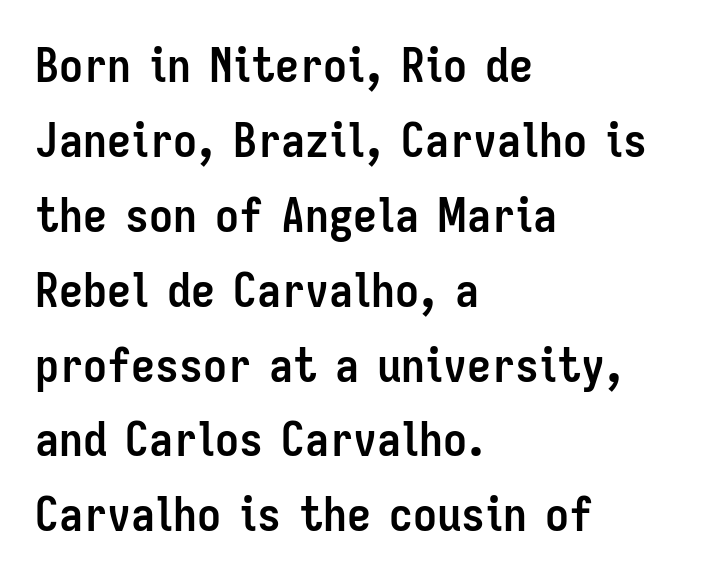
{"serif": "no", "italic": "no", "bold": "yes", "weight": "semibold", "width": "condensed", "stroke_contrast": "low", "x_height": "medium", "monospaced": "no", "underline": "no", "align": "left", "line_spacing": "normal", "line_spacing_ratio": 1.56, "letter_spacing": "normal", "letter_spacing_em": 0.0, "glyph_px": 48}
